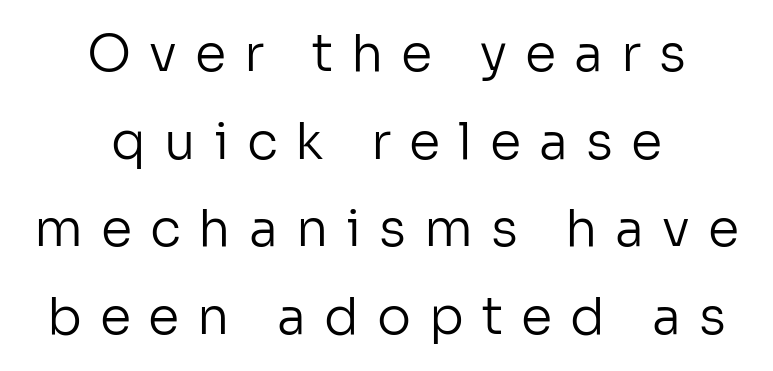
Q: Is the text bold? A: No.
Q: Is the text italic (slanted)? A: No, it is upright.
Q: Is the typeface a serif or a sans-serif typeface? A: Sans-serif.
Q: Is the text underlined? A: No.
Q: How is the paragraph aligned? A: Centered.
Q: Is the spacing between letters normal or unusually wide? A: Unusually wide.
Q: Width (condensed, normal, or wide)? A: Normal.
Q: Stroke contrast? A: Low.
Q: x-height? A: Medium.
Q: Monospaced? A: No.
